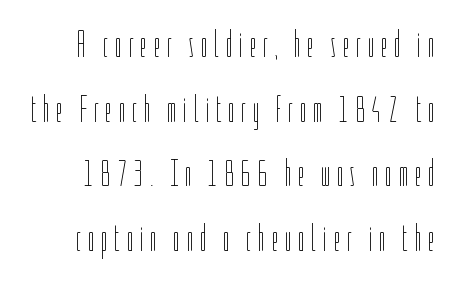
The image shows 37 px thin, condensed type, upright; set line spacing 1.75x, not underlined; low stroke contrast and a medium x-height.
